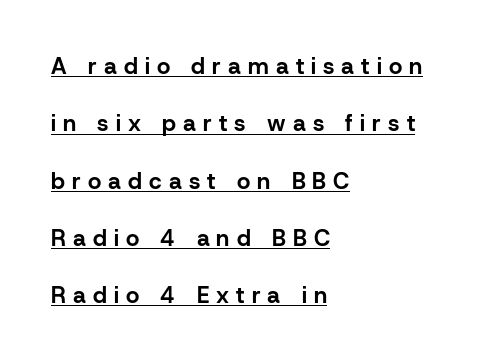
A baseline rule has been typeset under these characters. These lines carry a lot of weight — the face is fully bold. The horizontal fit of the characters is loose and conspicuously gappy. The lettering stays uniformly vertical, giving the passage a roman look. Loosely led — the rows are spread out.
